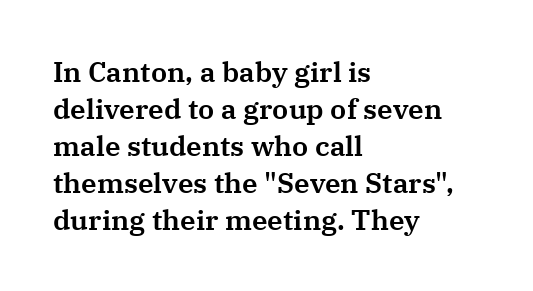
The image shows 28 px serif type, upright; set left-aligned, normal line spacing (1.32x), normal letter spacing, not underlined; medium stroke contrast and a medium x-height.
